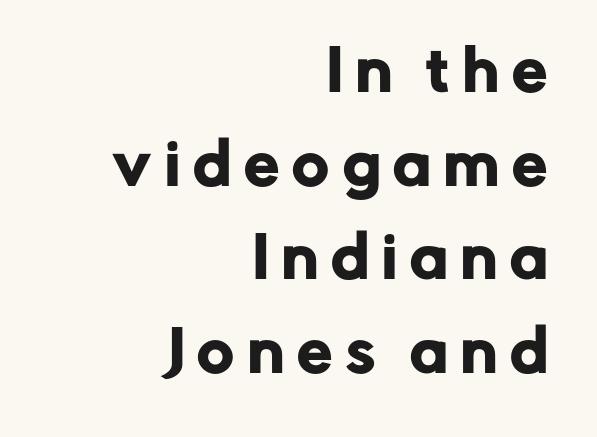
Q: Is the text italic (slanted)? A: No, it is upright.
Q: Is the typeface a serif or a sans-serif typeface? A: Sans-serif.
Q: Is the text underlined? A: No.
Q: How is the paragraph aligned? A: Right-aligned.
Q: Is the spacing between letters normal or unusually wide? A: Unusually wide.
Q: Is the spacing between lines tight, normal or loose? A: Normal.
Q: Width (condensed, normal, or wide)? A: Normal.
Q: Stroke contrast? A: Low.
Q: x-height? A: Medium.
Q: Monospaced? A: No.
